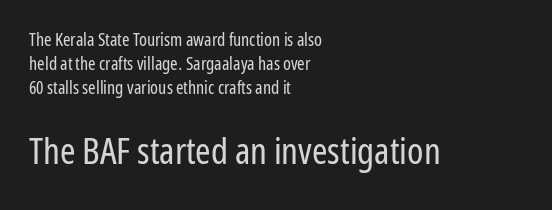
{"serif": "no", "italic": "no", "bold": "no", "weight": "regular", "width": "condensed", "stroke_contrast": "low", "x_height": "medium", "monospaced": "no", "underline": "no", "align": "left", "line_spacing": "normal", "line_spacing_ratio": 1.33, "letter_spacing": "normal", "letter_spacing_em": 0.0, "larger_block": "second", "size_ratio": 2.06, "glyph_px": 37}
